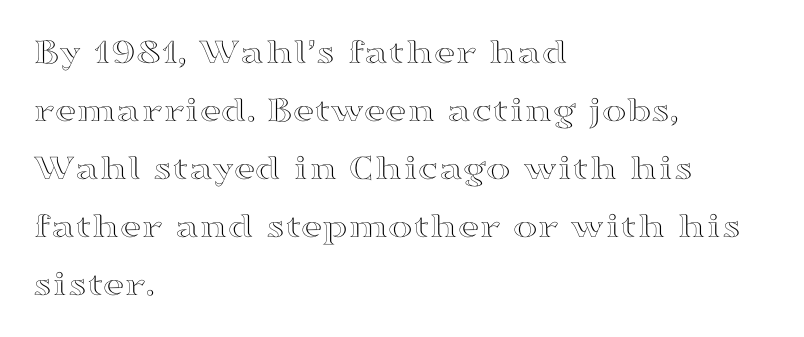
{"italic": "no", "width": "wide", "x_height": "medium", "monospaced": "no", "underline": "no", "align": "left", "line_spacing": "normal", "line_spacing_ratio": 1.57, "letter_spacing": "normal", "letter_spacing_em": 0.0, "glyph_px": 37}
